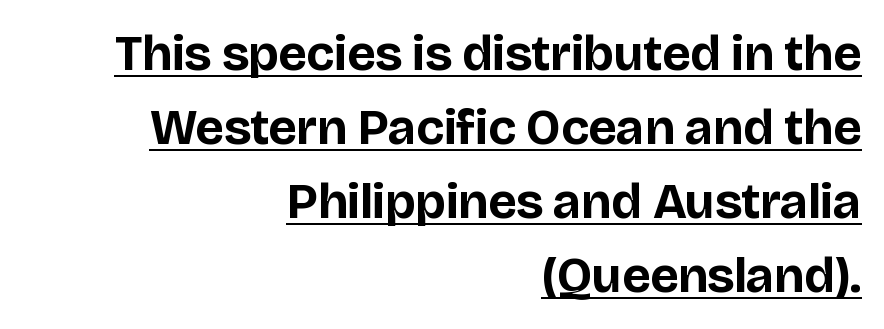
Q: Is the text bold? A: Yes.
Q: Is the text italic (slanted)? A: No, it is upright.
Q: Is the typeface a serif or a sans-serif typeface? A: Sans-serif.
Q: Is the text underlined? A: Yes.
Q: How is the paragraph aligned? A: Right-aligned.
Q: Is the spacing between letters normal or unusually wide? A: Normal.
Q: Is the spacing between lines tight, normal or loose? A: Normal.
Q: Width (condensed, normal, or wide)? A: Normal.
Q: Stroke contrast? A: Low.
Q: x-height? A: Large.
Q: Monospaced? A: No.
